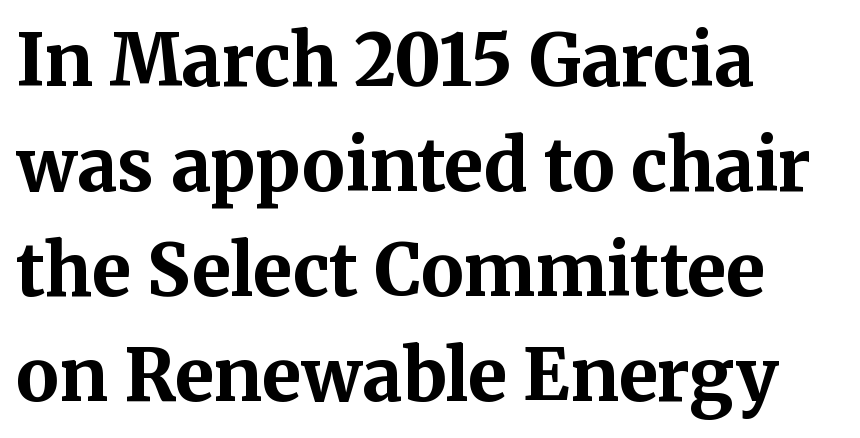
Q: Is the text bold? A: Yes.
Q: Is the text italic (slanted)? A: No, it is upright.
Q: Is the typeface a serif or a sans-serif typeface? A: Serif.
Q: Is the text underlined? A: No.
Q: How is the paragraph aligned? A: Left-aligned.
Q: Is the spacing between letters normal or unusually wide? A: Normal.
Q: Is the spacing between lines tight, normal or loose? A: Normal.
Q: Width (condensed, normal, or wide)? A: Normal.
Q: Stroke contrast? A: Medium.
Q: x-height? A: Medium.
Q: Monospaced? A: No.
